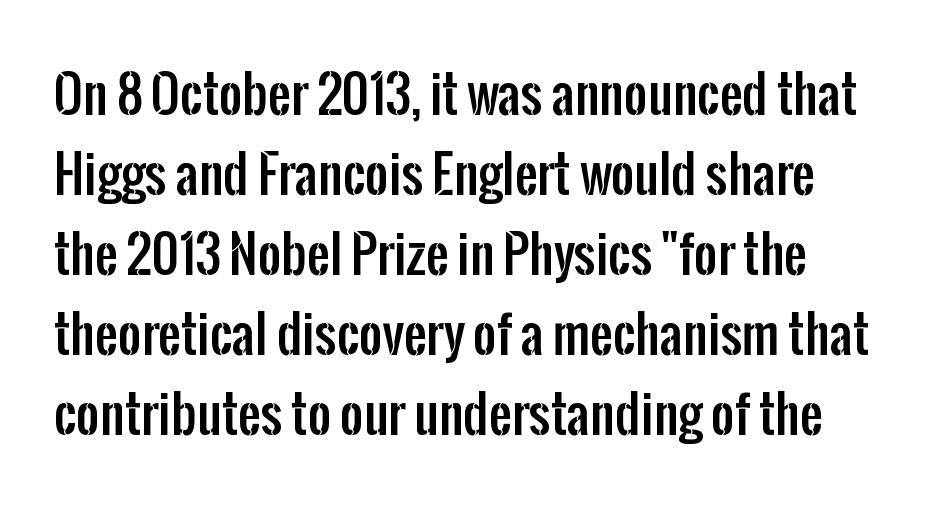
A typesetter would call this zero additional tracking. The passage shown is typed in a proportional face where columns would drift. The lettering holds an erect, upright posture throughout. The space between consecutive lines is moderate. Nobody drew a line under any word here.
